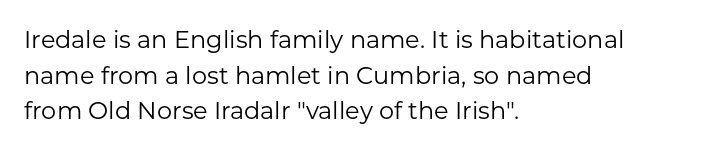
{"italic": "no", "bold": "no", "underline": "no", "align": "left", "line_spacing": "normal", "line_spacing_ratio": 1.48, "letter_spacing": "normal", "letter_spacing_em": 0.0, "glyph_px": 24}
